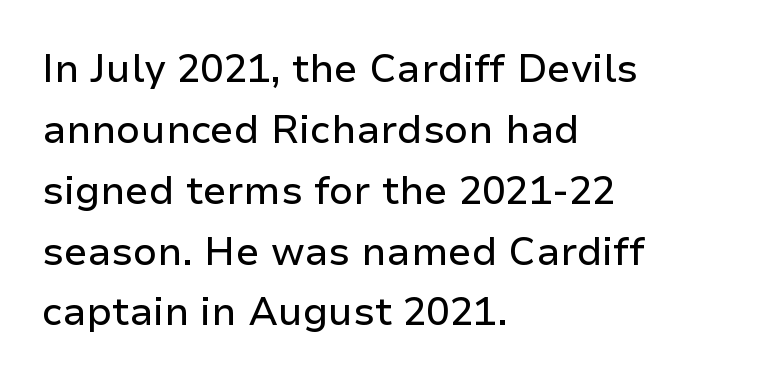
Q: Is the text italic (slanted)? A: No, it is upright.
Q: Is the typeface a serif or a sans-serif typeface? A: Sans-serif.
Q: Is the text underlined? A: No.
Q: How is the paragraph aligned? A: Left-aligned.
Q: Is the spacing between letters normal or unusually wide? A: Normal.
Q: Is the spacing between lines tight, normal or loose? A: Normal.
Q: Width (condensed, normal, or wide)? A: Normal.
Q: Stroke contrast? A: Low.
Q: x-height? A: Medium.
Q: Monospaced? A: No.
